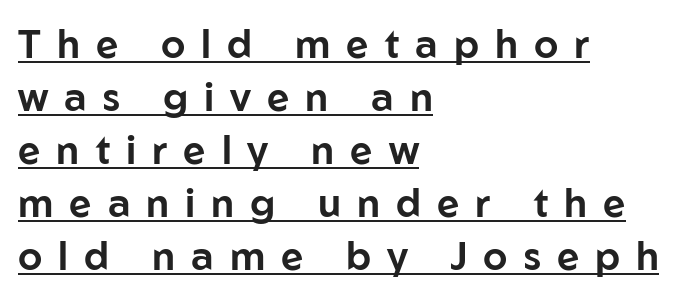
Q: Is the text italic (slanted)? A: No, it is upright.
Q: Is the typeface a serif or a sans-serif typeface? A: Sans-serif.
Q: Is the text underlined? A: Yes.
Q: How is the paragraph aligned? A: Left-aligned.
Q: Is the spacing between letters normal or unusually wide? A: Unusually wide.
Q: Is the spacing between lines tight, normal or loose? A: Normal.
Q: Width (condensed, normal, or wide)? A: Normal.
Q: Stroke contrast? A: Low.
Q: x-height? A: Medium.
Q: Monospaced? A: No.
